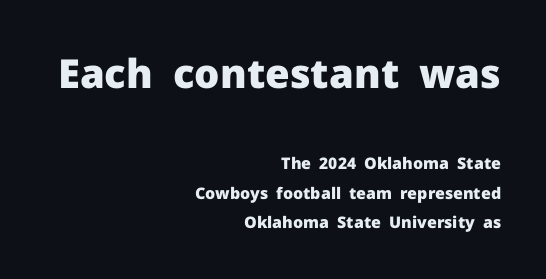
Q: Is the text bold? A: Yes.
Q: Is the text italic (slanted)? A: No, it is upright.
Q: Is the typeface a serif or a sans-serif typeface? A: Sans-serif.
Q: Is the text underlined? A: No.
Q: How is the paragraph aligned? A: Right-aligned.
Q: Is the spacing between letters normal or unusually wide? A: Normal.
Q: Which block of text is set in a larger size, the first (top) or the second (bottom)? A: The first (top) one.
Q: Width (condensed, normal, or wide)? A: Normal.
Q: Stroke contrast? A: Low.
Q: x-height? A: Medium.
Q: Monospaced? A: No.
